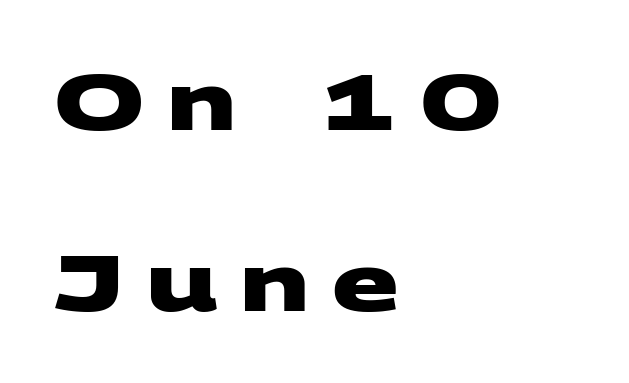
Substantial extra tracking has been applied to these lines. Teacher's note: observe the even left margin — that is flush-left alignment. Typographic density is high because the face is bold. Is this a fixed-width face? No — the glyphs have proportional, varying widths. In terms of leading, this rendering errs on the spacious side.
